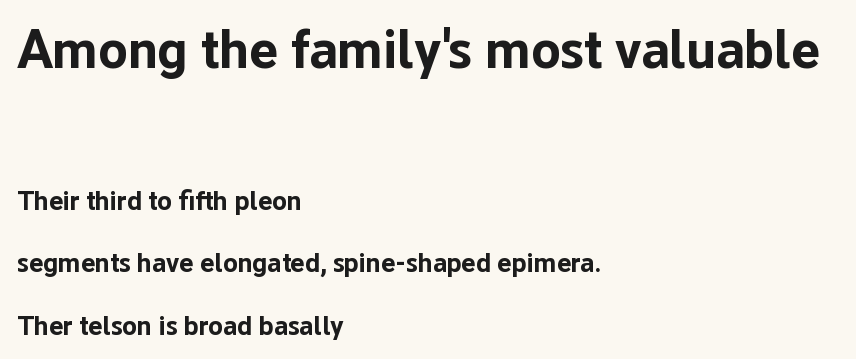
The rendering keeps characters at their native spacing. A typesetter would call this proportional, since set widths differ per character. Letterform terminals end flat and unadorned throughout the passage. Notice how thick the strokes are: this is what a full bold looks like.
